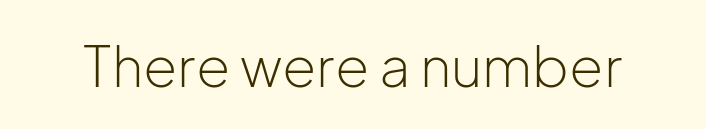
{"serif": "no", "italic": "no", "bold": "no", "weight": "light", "width": "normal", "stroke_contrast": "low", "x_height": "medium", "monospaced": "no", "underline": "no", "letter_spacing": "normal", "letter_spacing_em": 0.0, "glyph_px": 55}
